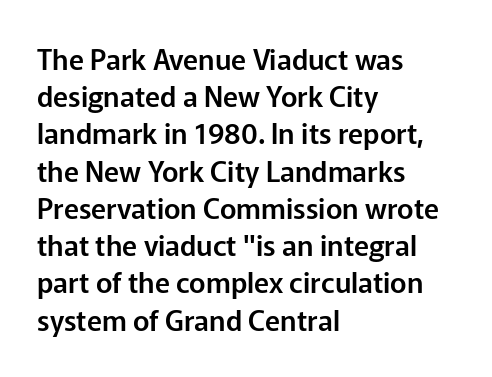
Letterform terminals end flat and unadorned throughout the passage. Upright lettering throughout. A typesetter would call this proportional, since set widths differ per character. Letter spacing: default. The block of text has a typical density, with ordinary space between rows.
